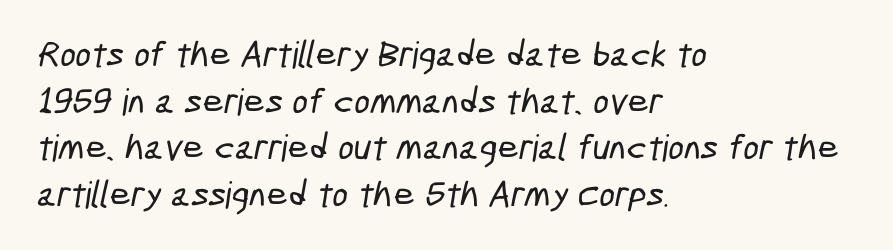
Note: no serifs on the glyphs. Casual observation: everything's shoved over to the left. Students, note that the glyphs here touch the page at normal intervals. Leading: standard.
